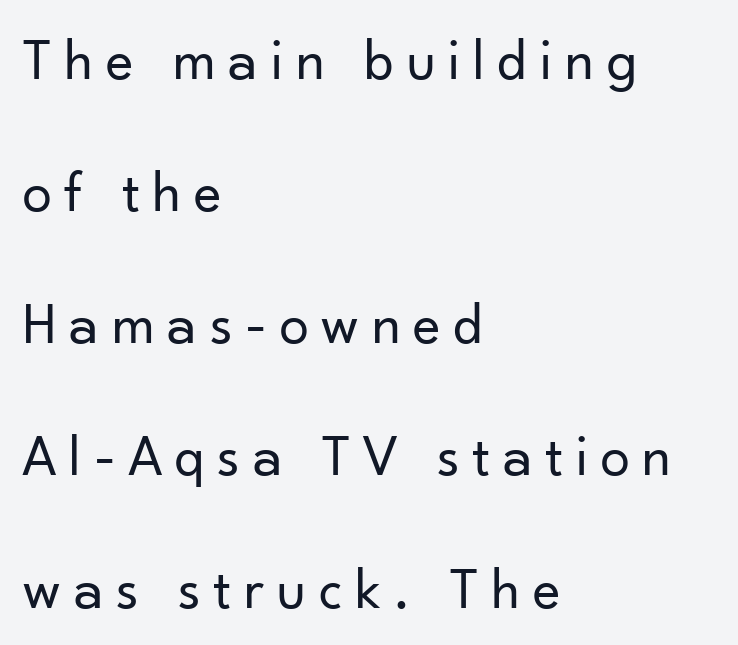
The image shows 59 px regular-weight sans-serif type, upright; set left-aligned, loose line spacing (2.24x), unusually wide letter spacing (+0.22 em), not underlined; low stroke contrast and a small x-height.
